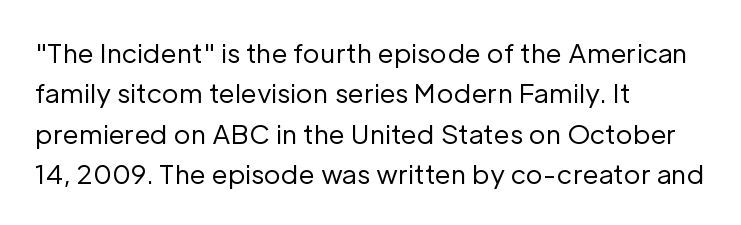
Check the space under the baseline: it is left empty. The type sits square on the baseline with zero lean. Line spacing here is normal. Casual observation: everything's shoved over to the left. Honestly, the letter spacing is just normal — you wouldn't notice it.
